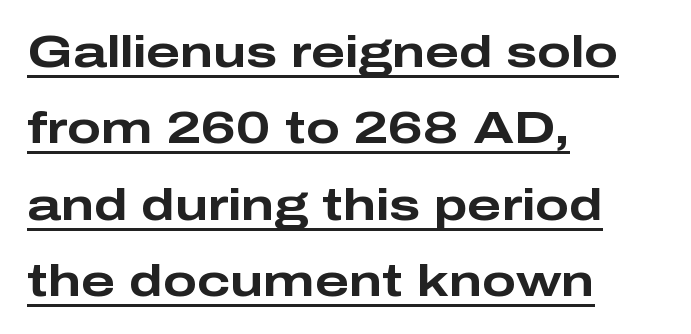
Q: Is the text bold? A: Yes.
Q: Is the text italic (slanted)? A: No, it is upright.
Q: Is the typeface a serif or a sans-serif typeface? A: Sans-serif.
Q: Is the text underlined? A: Yes.
Q: How is the paragraph aligned? A: Left-aligned.
Q: Is the spacing between letters normal or unusually wide? A: Normal.
Q: Is the spacing between lines tight, normal or loose? A: Normal.
Q: Width (condensed, normal, or wide)? A: Wide.
Q: Stroke contrast? A: Low.
Q: x-height? A: Medium.
Q: Monospaced? A: No.
